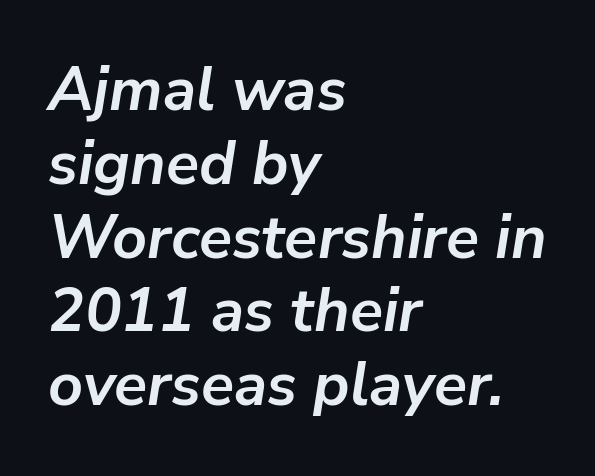
These words are printed bold, with thick strokes throughout. The type is set solid horizontally, with unmodified tracking. You can tell it's italic because the verticals aren't actually vertical. Proportional: the letters do not fall into vertical columns. Unmarked baselines from the first word to the last. Notice how the passage keeps a crisp vertical edge on the left only.
